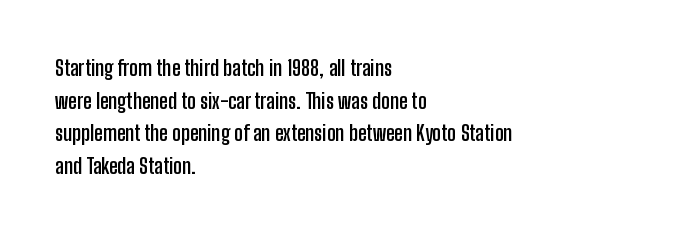
{"italic": "no", "bold": "yes", "underline": "no", "align": "left", "line_spacing": "normal", "line_spacing_ratio": 1.55, "letter_spacing": "normal", "letter_spacing_em": 0.0, "glyph_px": 21}
